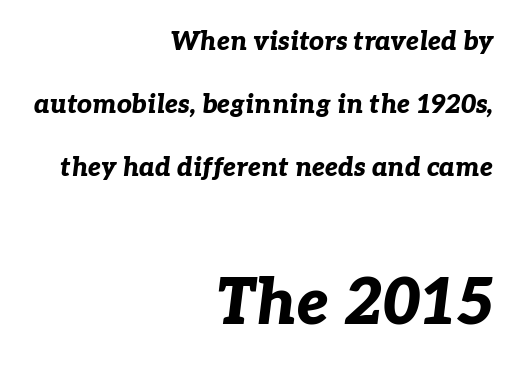
The image shows 64 px bold type, italic (leaning right); set right-aligned, loose line spacing (2.42x), normal letter spacing, not underlined; the second (bottom) block is 2.46x larger; low stroke contrast and a medium x-height.
